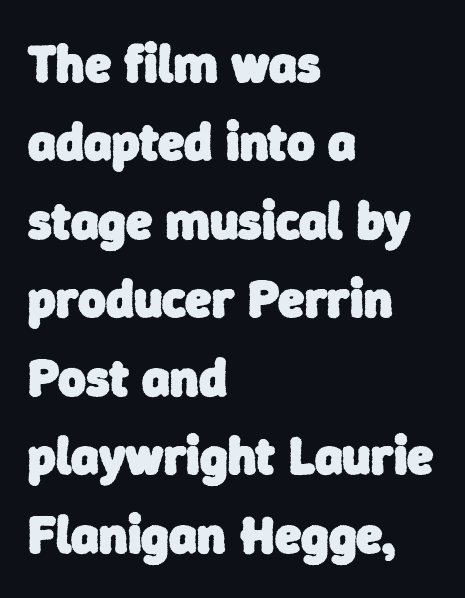
The image shows 53 px heavy sans-serif type; set left-aligned, normal line spacing (1.48x), normal letter spacing, not underlined; low stroke contrast and a medium x-height.
